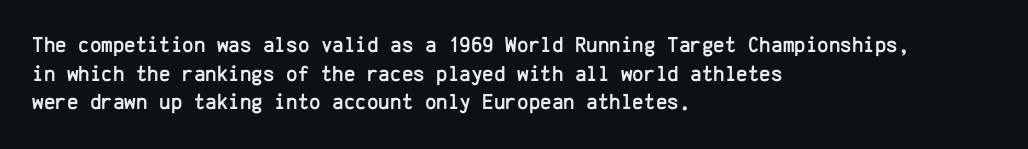
Q: Is the text italic (slanted)? A: No, it is upright.
Q: Is the text underlined? A: No.
Q: How is the paragraph aligned? A: Left-aligned.
Q: Is the spacing between letters normal or unusually wide? A: Normal.
Q: Is the spacing between lines tight, normal or loose? A: Normal.
